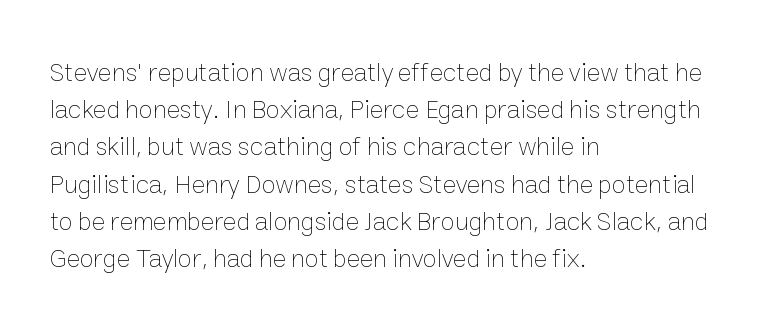
{"italic": "no", "bold": "no", "underline": "no", "align": "left", "line_spacing": "normal", "line_spacing_ratio": 1.43, "letter_spacing": "normal", "letter_spacing_em": 0.0, "glyph_px": 26}
